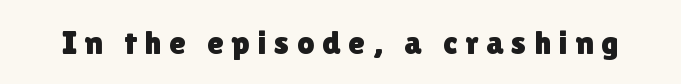
The type sits square on the baseline with zero lean. This sample has the flowing, uneven cadence of proportional lettering. The type is letterspaced generously, with wide tracking. A bare baseline throughout the passage.
